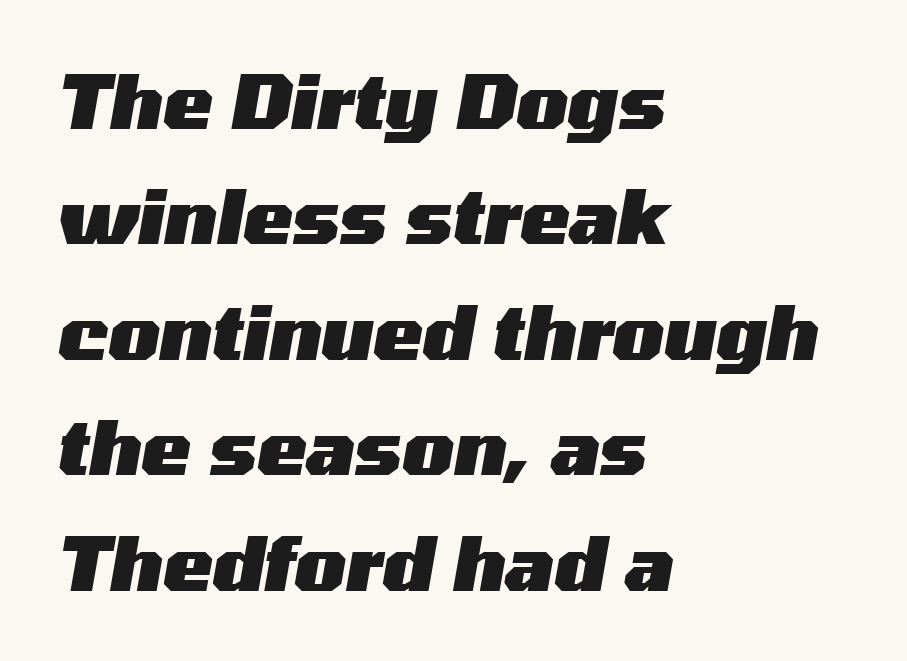
Students, observe: this is what conventionally led text looks like. The lettering tilts uniformly, giving the passage an italic look. Tracking here is standard; glyphs follow each other at the usual distance. The glyphs have the mass of a bold cut. This sample is left-justified, so line endings fall wherever the words run out. Glance below the letters and you will spot only blank space.
